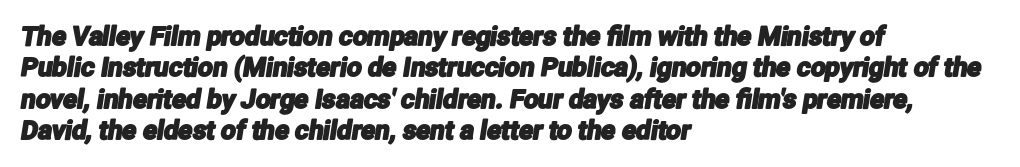
Q: Is the text underlined? A: No.
Q: How is the paragraph aligned? A: Left-aligned.
Q: Is the spacing between letters normal or unusually wide? A: Normal.
